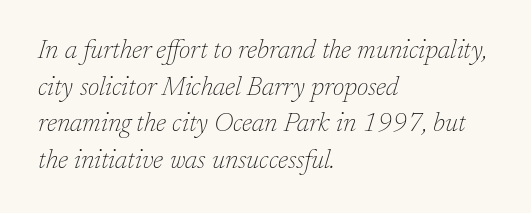
Italic: yes, the glyphs are oblique. This block has exactly the height ordinary leading produces. The space directly below the letters is spotless. Characters follow at the spacing the type designer built in.
